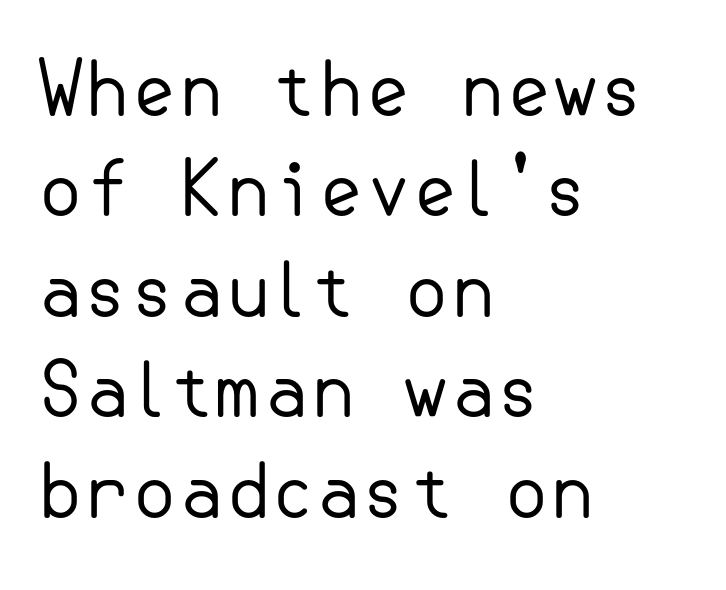
The image shows 75 px regular-weight sans-serif type, upright; set left-aligned, normal line spacing (1.34x), normal letter spacing, not underlined; low stroke contrast and a small x-height.
